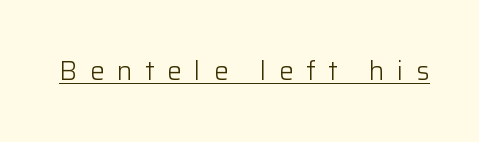
The font's upright variant was chosen for this text. Weight: regular or lighter. You can see a thin bar hugging the bottom of the glyphs. Inter-character spacing is expanded well beyond the font's built-in metrics.
